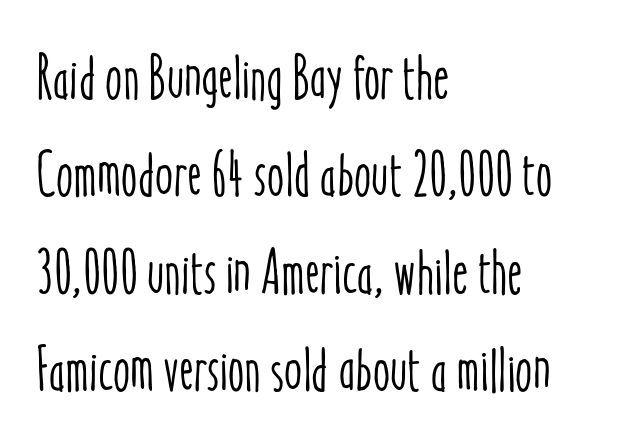
The image shows 62 px condensed type, upright; set left-aligned, normal line spacing (1.57x), normal letter spacing, not underlined; low stroke contrast and a medium x-height.
